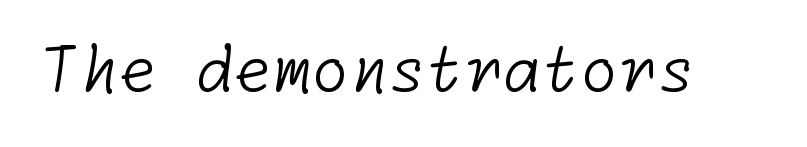
The image shows 62 px light sans-serif type; set normal letter spacing, not underlined; low stroke contrast and a medium x-height.
